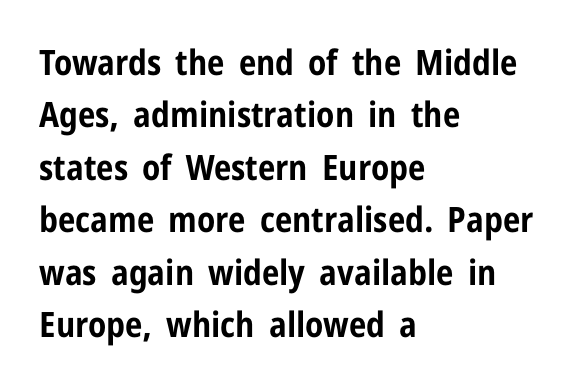
{"serif": "no", "italic": "no", "bold": "yes", "weight": "bold", "width": "condensed", "stroke_contrast": "low", "x_height": "medium", "monospaced": "no", "underline": "no", "align": "left", "line_spacing": "normal", "line_spacing_ratio": 1.5, "letter_spacing": "normal", "letter_spacing_em": 0.0, "glyph_px": 35}
